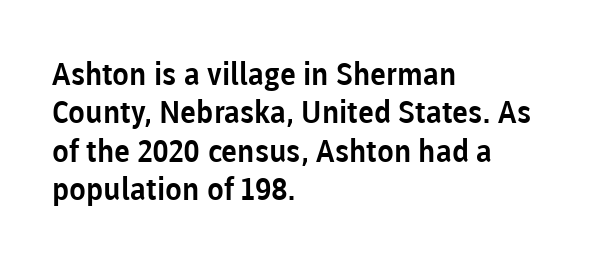
Q: Is the text italic (slanted)? A: No, it is upright.
Q: Is the typeface a serif or a sans-serif typeface? A: Sans-serif.
Q: Is the text underlined? A: No.
Q: How is the paragraph aligned? A: Left-aligned.
Q: Is the spacing between letters normal or unusually wide? A: Normal.
Q: Width (condensed, normal, or wide)? A: Normal.
Q: Stroke contrast? A: Low.
Q: x-height? A: Medium.
Q: Monospaced? A: No.
